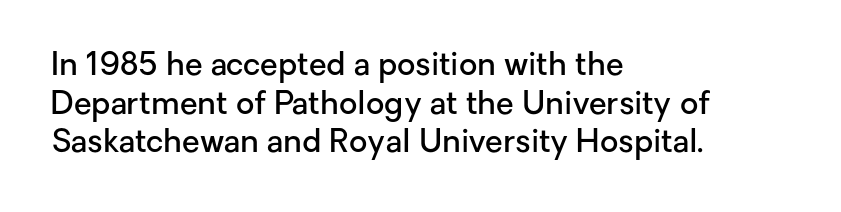
{"serif": "no", "italic": "no", "bold": "semi", "weight": "semibold", "width": "normal", "stroke_contrast": "low", "x_height": "medium", "monospaced": "no", "underline": "no", "align": "left", "line_spacing_ratio": 1.21, "letter_spacing": "normal", "letter_spacing_em": 0.0, "glyph_px": 32}
